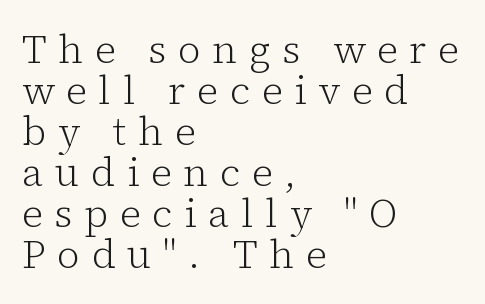
Q: Is the text bold? A: No.
Q: Is the text italic (slanted)? A: No, it is upright.
Q: Is the typeface a serif or a sans-serif typeface? A: Serif.
Q: Is the text underlined? A: No.
Q: How is the paragraph aligned? A: Left-aligned.
Q: Is the spacing between letters normal or unusually wide? A: Unusually wide.
Q: Is the spacing between lines tight, normal or loose? A: Tight.
Q: Width (condensed, normal, or wide)? A: Normal.
Q: Stroke contrast? A: Low.
Q: x-height? A: Medium.
Q: Monospaced? A: No.
